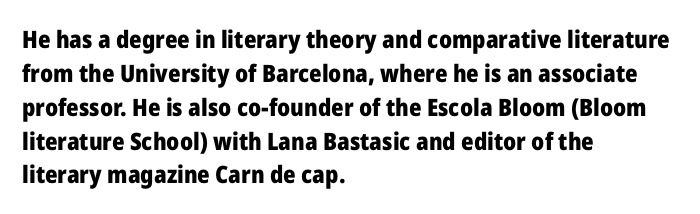
Q: Is the text bold? A: Yes.
Q: Is the text italic (slanted)? A: No, it is upright.
Q: Is the text underlined? A: No.
Q: How is the paragraph aligned? A: Left-aligned.
Q: Is the spacing between letters normal or unusually wide? A: Normal.
Q: Is the spacing between lines tight, normal or loose? A: Normal.
